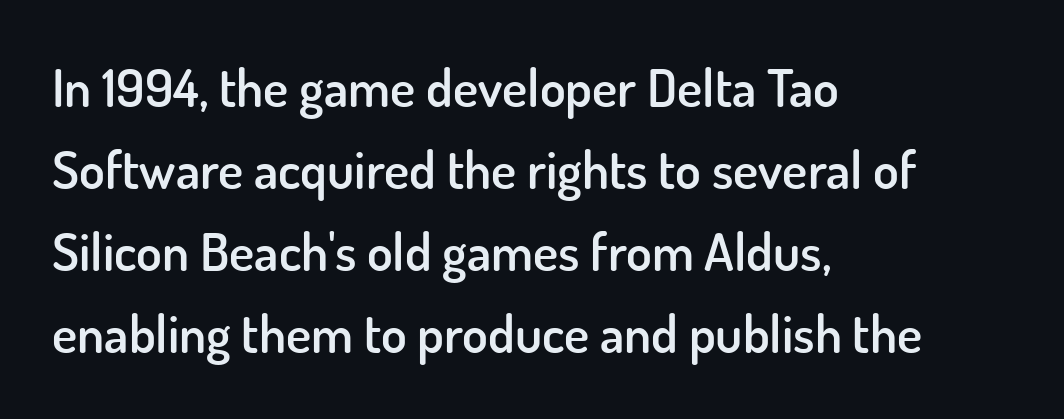
{"serif": "no", "italic": "no", "bold": "semi", "weight": "semibold", "width": "normal", "stroke_contrast": "low", "x_height": "small", "monospaced": "no", "underline": "no", "align": "left", "line_spacing": "normal", "line_spacing_ratio": 1.55, "letter_spacing": "normal", "letter_spacing_em": 0.0, "glyph_px": 53}
